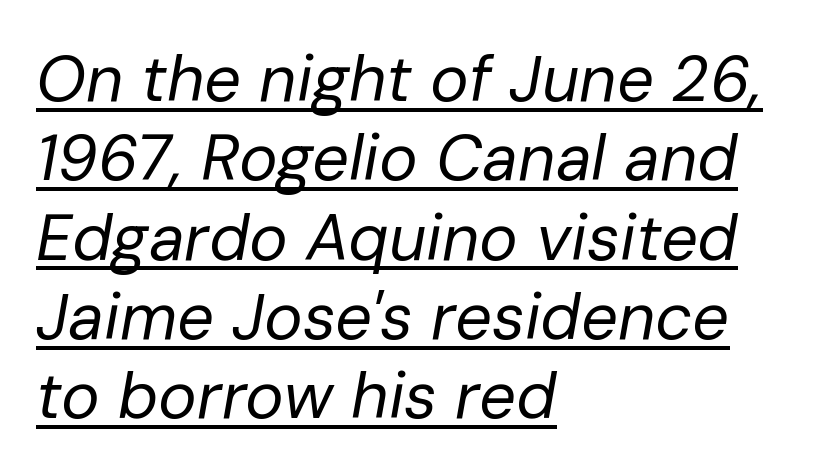
In terms of posture, this sample is oblique. Spacing verdict: proportional, widths tailored to each character. The paragraph has a hard left edge and a soft right edge. Decoration check: the copy is underlined.
